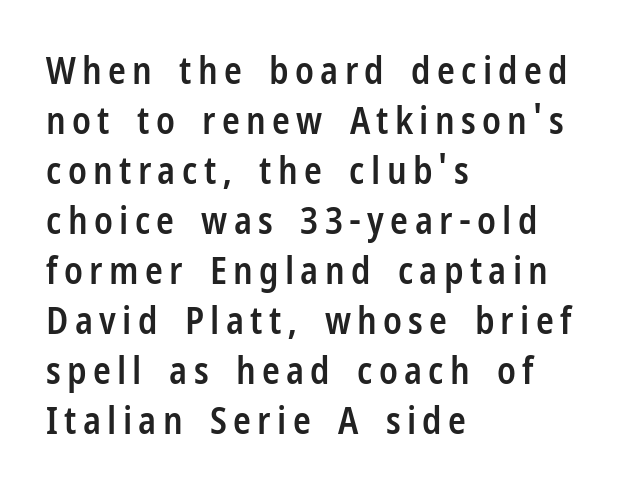
{"serif": "no", "italic": "no", "bold": "semi", "weight": "semibold", "width": "condensed", "stroke_contrast": "low", "x_height": "medium", "monospaced": "no", "underline": "no", "align": "left", "line_spacing": "normal", "line_spacing_ratio": 1.35, "glyph_px": 37}
